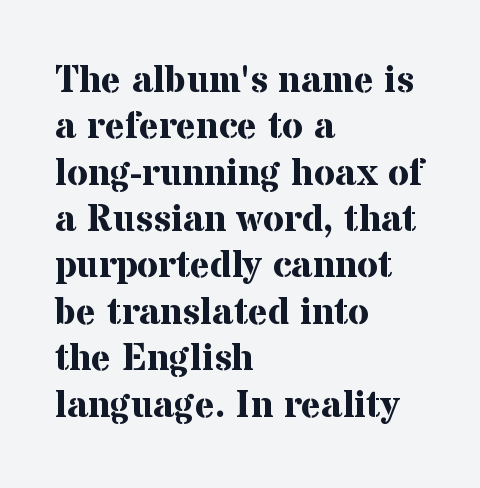
Q: Is the text bold? A: Yes.
Q: Is the text italic (slanted)? A: No, it is upright.
Q: Is the typeface a serif or a sans-serif typeface? A: Serif.
Q: Is the text underlined? A: No.
Q: How is the paragraph aligned? A: Left-aligned.
Q: Is the spacing between letters normal or unusually wide? A: Normal.
Q: Width (condensed, normal, or wide)? A: Normal.
Q: Stroke contrast? A: Medium.
Q: x-height? A: Medium.
Q: Monospaced? A: No.
